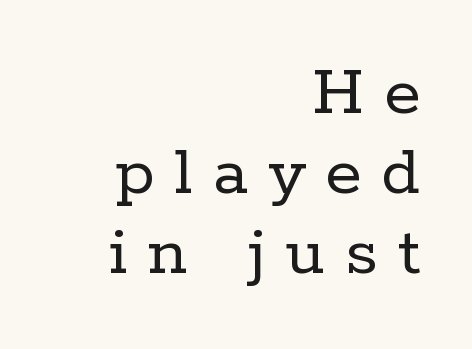
{"serif": "yes", "italic": "no", "bold": "no", "weight": "regular", "width": "normal", "stroke_contrast": "low", "x_height": "medium", "monospaced": "no", "underline": "no", "align": "right", "line_spacing": "tight", "line_spacing_ratio": 1.08, "letter_spacing": "wide", "letter_spacing_em": 0.27, "glyph_px": 74}
